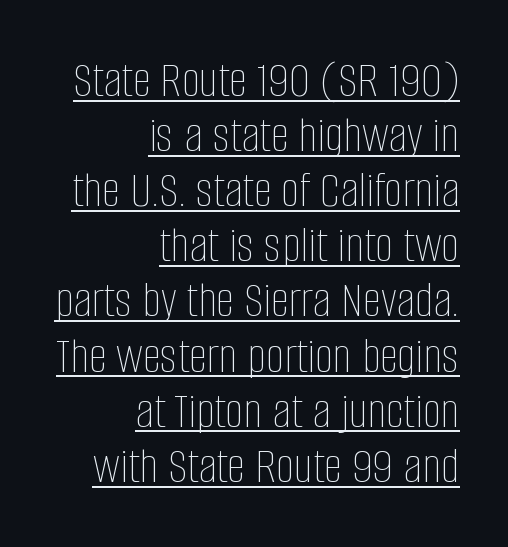
{"italic": "no", "bold": "no", "weight": "thin", "width": "condensed", "stroke_contrast": "low", "x_height": "large", "monospaced": "no", "underline": "yes", "align": "right", "line_spacing": "tight", "line_spacing_ratio": 1.06, "letter_spacing": "normal", "letter_spacing_em": 0.0, "glyph_px": 52}
